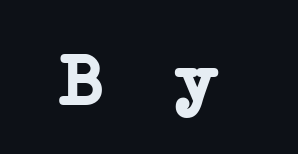
These words are printed bold, with thick strokes throughout. The letters are spread apart with noticeably loose tracking. Little horizontal feet cap the strokes, marking this as serif type. Clear beneath every line of the passage.
